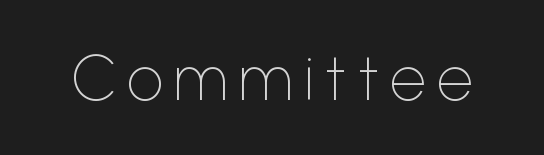
The image shows 64 px thin sans-serif type, upright; set not underlined; low stroke contrast and a medium x-height.
